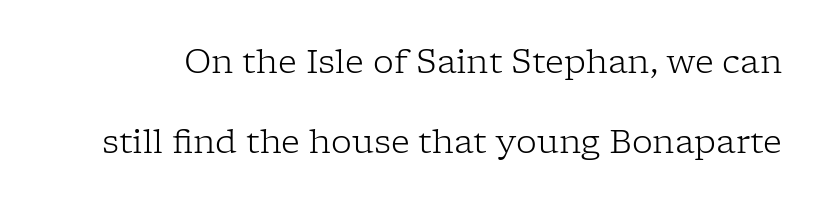
Q: Is the text bold? A: No.
Q: Is the text italic (slanted)? A: No, it is upright.
Q: Is the typeface a serif or a sans-serif typeface? A: Serif.
Q: Is the text underlined? A: No.
Q: Is the spacing between letters normal or unusually wide? A: Normal.
Q: Is the spacing between lines tight, normal or loose? A: Loose.
Q: Width (condensed, normal, or wide)? A: Normal.
Q: Stroke contrast? A: Low.
Q: x-height? A: Medium.
Q: Monospaced? A: No.
